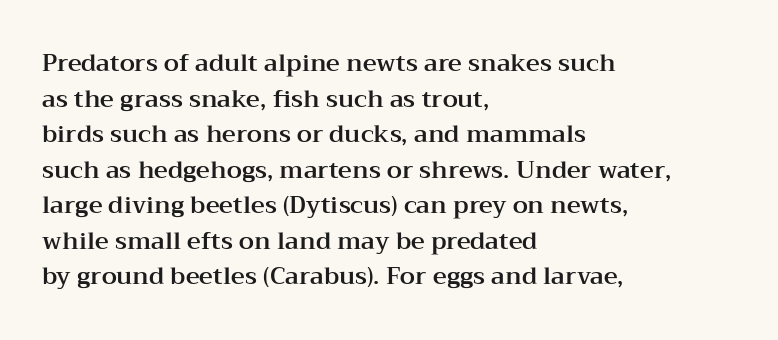
The image shows 24 px text type, upright; set left-aligned, normal line spacing (1.48x), normal letter spacing, not underlined.
